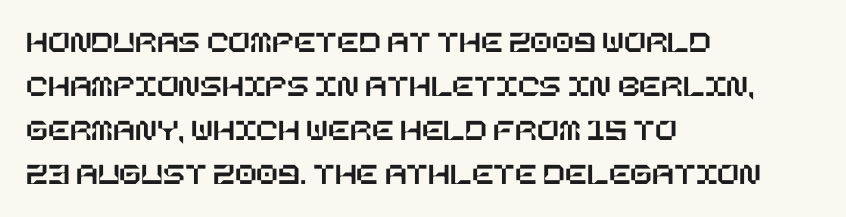
Q: Is the text italic (slanted)? A: No, it is upright.
Q: Is the text underlined? A: No.
Q: How is the paragraph aligned? A: Left-aligned.
Q: Is the spacing between letters normal or unusually wide? A: Normal.
Q: Is the spacing between lines tight, normal or loose? A: Normal.
Q: Width (condensed, normal, or wide)? A: Normal.
Q: Stroke contrast? A: Low.
Q: x-height? A: Large.
